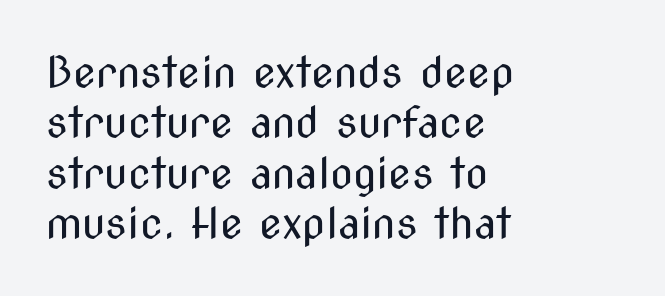
Q: Is the text bold? A: No.
Q: Is the text italic (slanted)? A: No, it is upright.
Q: Is the typeface a serif or a sans-serif typeface? A: Sans-serif.
Q: Is the text underlined? A: No.
Q: How is the paragraph aligned? A: Left-aligned.
Q: Is the spacing between letters normal or unusually wide? A: Normal.
Q: Width (condensed, normal, or wide)? A: Condensed.
Q: Stroke contrast? A: Medium.
Q: x-height? A: Medium.
Q: Monospaced? A: No.
